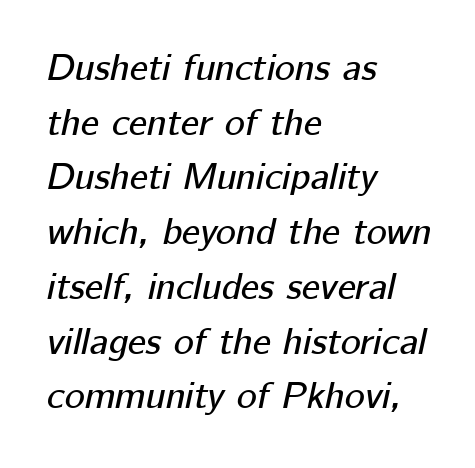
Does the copy run flush right? No — it runs flush left. Tall strokes in this sample are angled rather than plumb. This rendering leaves character spacing at its baseline value. You could not count columns in this text — the font is proportionally spaced. The passage shown stacks its lines at a standard gap.
